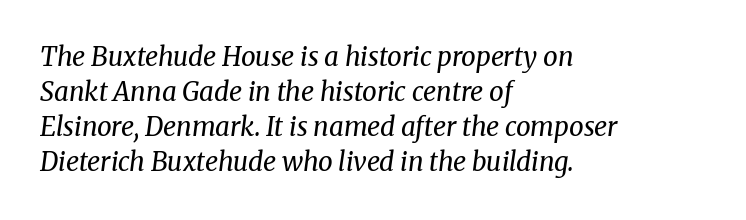
The text carries the slant typical of an italic or oblique font. You could call the tracking neutral — neither tight nor loose. Evenly set lines give the paragraph a standard silhouette. Compared with a typical body face, this is equally light or lighter still.
